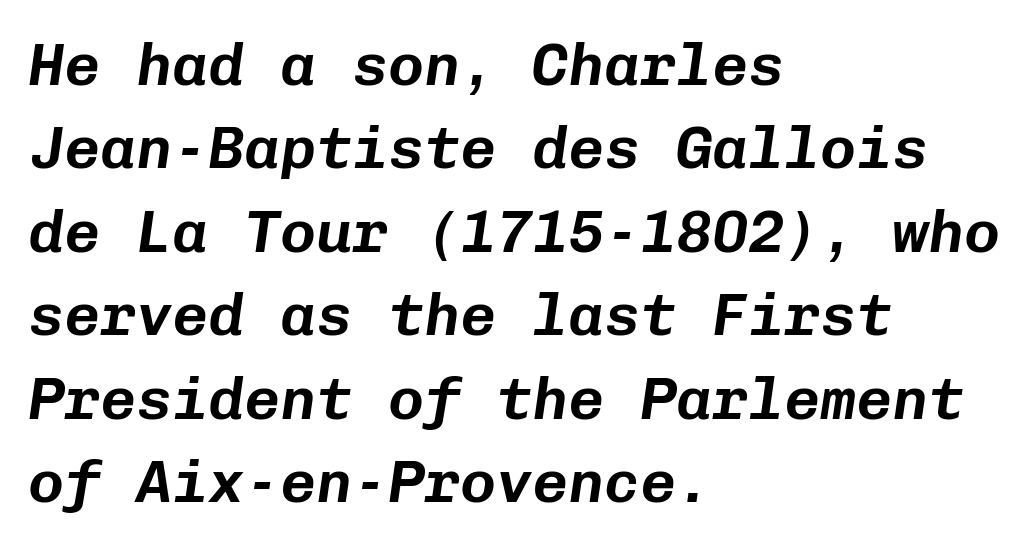
Q: Is the text italic (slanted)? A: Yes, it leans right by about 8 degrees.
Q: Is the text underlined? A: No.
Q: How is the paragraph aligned? A: Left-aligned.
Q: Is the spacing between letters normal or unusually wide? A: Normal.
Q: Is the spacing between lines tight, normal or loose? A: Normal.
Q: Width (condensed, normal, or wide)? A: Normal.
Q: Stroke contrast? A: Low.
Q: x-height? A: Medium.
Q: Monospaced? A: Yes.
